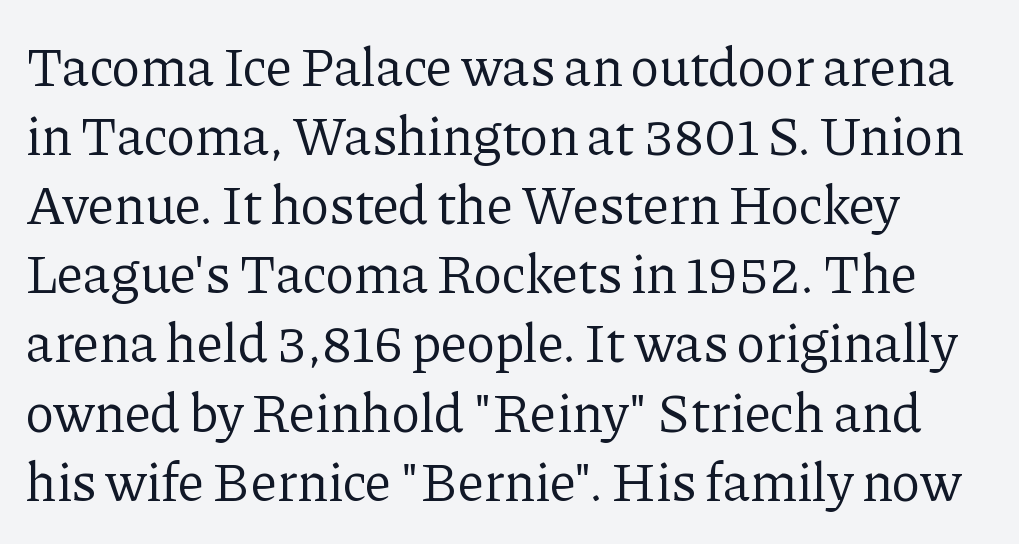
{"serif": "yes", "italic": "no", "bold": "no", "weight": "regular", "width": "normal", "stroke_contrast": "low", "x_height": "medium", "monospaced": "no", "underline": "no", "line_spacing": "normal", "line_spacing_ratio": 1.28, "letter_spacing": "normal", "letter_spacing_em": 0.0, "glyph_px": 54}
